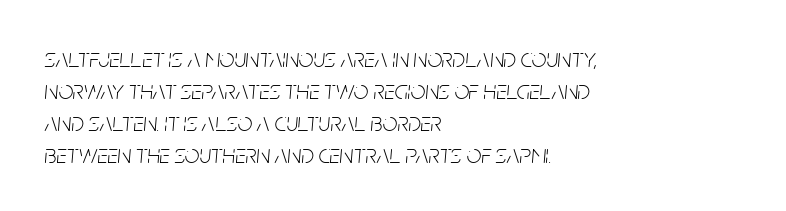
Q: Is the text bold? A: No.
Q: Is the text italic (slanted)? A: Yes, it leans right by about 5 degrees.
Q: Is the text underlined? A: No.
Q: How is the paragraph aligned? A: Left-aligned.
Q: Is the spacing between letters normal or unusually wide? A: Normal.
